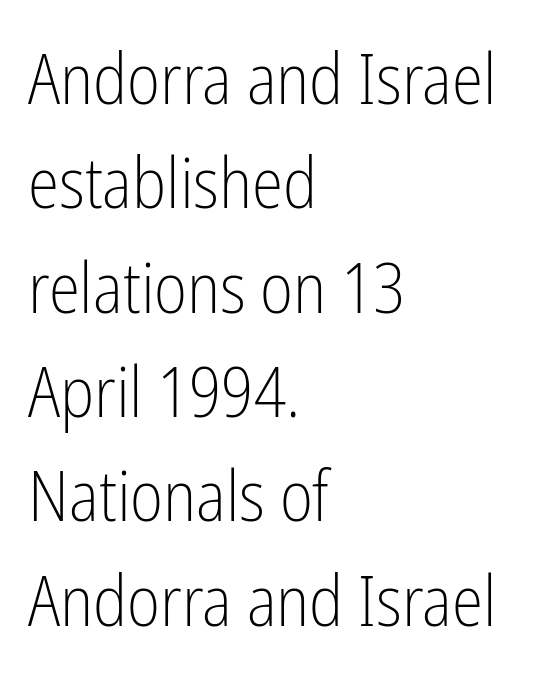
The typesetting does not lean heavy: it is not bold. Ascenders rise straight up at ninety degrees. Is the block centered? No — it sits flush against the left margin. This rendering leaves character spacing at its baseline value. The characters display no serif detailing; their extremities are plain.
